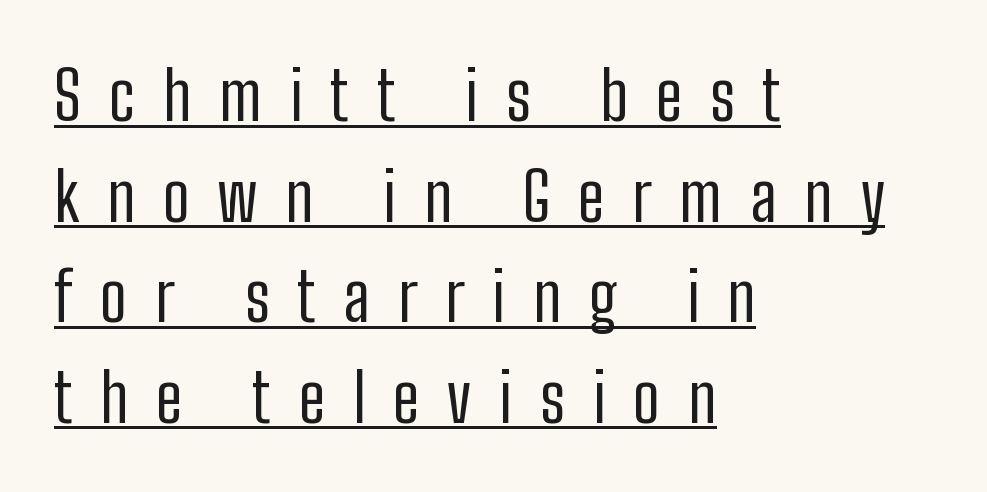
Q: Is the text bold? A: No.
Q: Is the text italic (slanted)? A: No, it is upright.
Q: Is the typeface a serif or a sans-serif typeface? A: Sans-serif.
Q: Is the text underlined? A: Yes.
Q: How is the paragraph aligned? A: Left-aligned.
Q: Is the spacing between letters normal or unusually wide? A: Unusually wide.
Q: Is the spacing between lines tight, normal or loose? A: Normal.
Q: Width (condensed, normal, or wide)? A: Condensed.
Q: Stroke contrast? A: Low.
Q: x-height? A: Medium.
Q: Monospaced? A: No.
